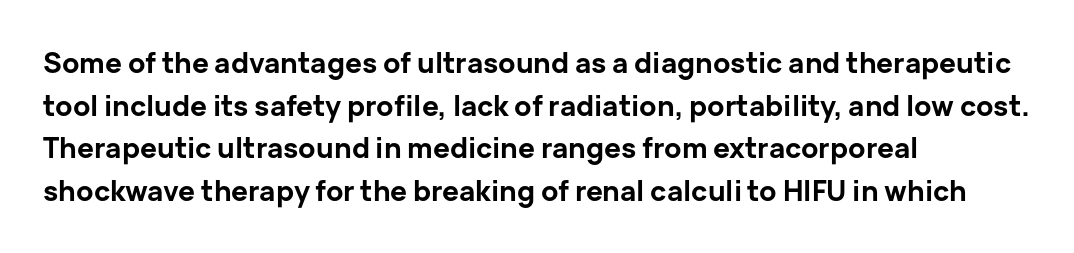
{"serif": "no", "italic": "no", "bold": "yes", "weight": "bold", "width": "normal", "stroke_contrast": "low", "x_height": "medium", "monospaced": "no", "underline": "no", "align": "left", "line_spacing": "normal", "line_spacing_ratio": 1.52, "letter_spacing": "normal", "letter_spacing_em": 0.0, "glyph_px": 28}
